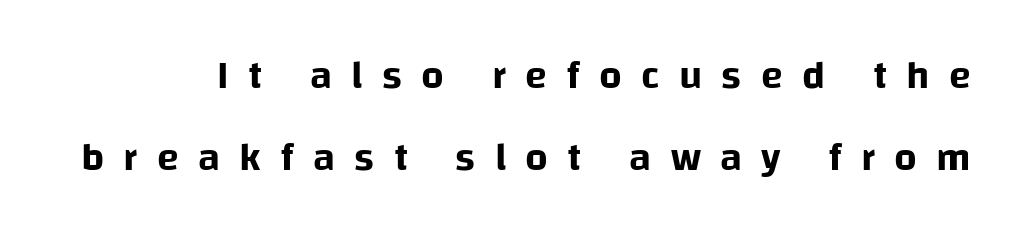
{"serif": "no", "italic": "no", "width": "normal", "stroke_contrast": "low", "x_height": "large", "monospaced": "no", "underline": "no", "line_spacing": "loose", "line_spacing_ratio": 2.04, "letter_spacing": "wide", "letter_spacing_em": 0.48, "glyph_px": 40}
